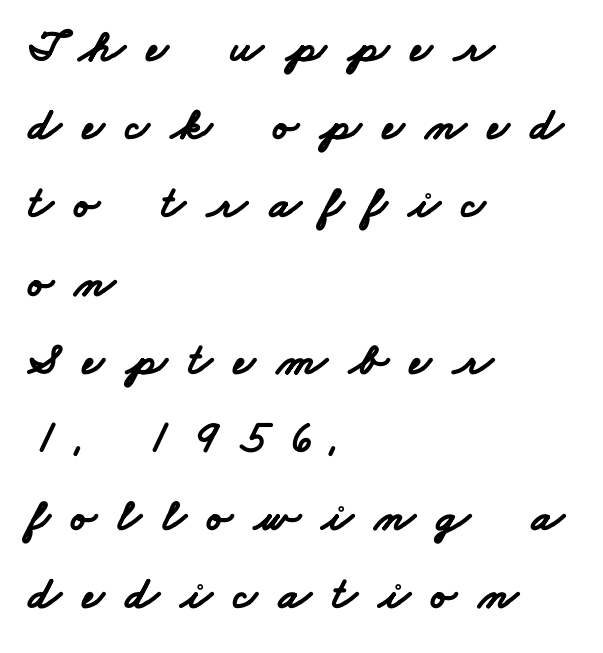
The image shows 46 px bold, wide sans-serif type; set left-aligned, normal line spacing (1.7x), unusually wide letter spacing (+0.48 em), not underlined; low stroke contrast and a small x-height.
